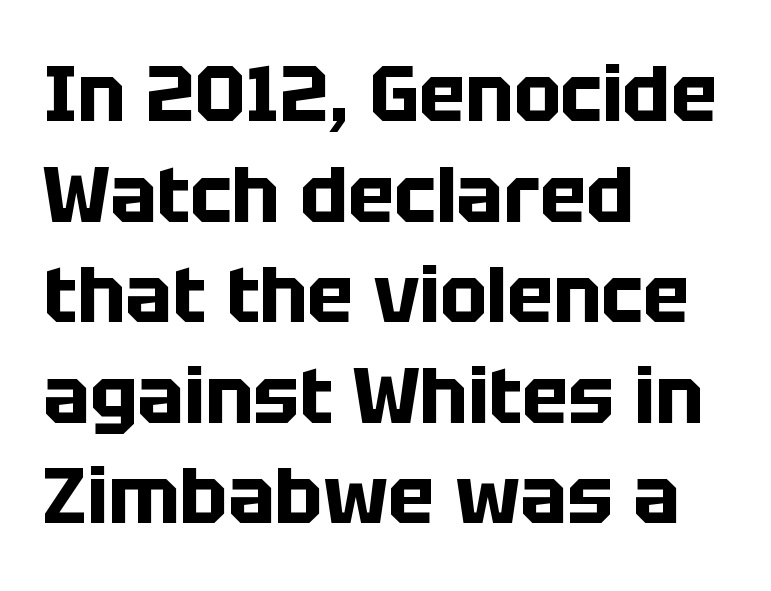
Quick note: underline off. The setting favours the left margin, as ordinary paragraphs usually do. The face used here is a sans, in the tradition of grotesques and geometrics. Plenty of ink on the page — the face is bold. Is the letter spacing exaggerated? No — it looks like the ordinary default. Designer's note — italics off, roman on.
